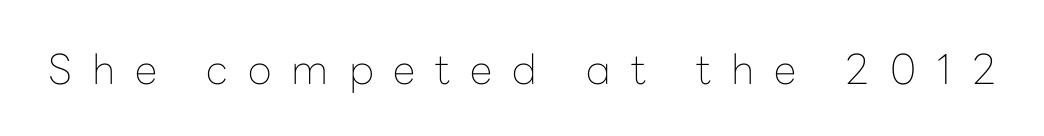
The image shows 41 px thin sans-serif type, upright; set unusually wide letter spacing (+0.49 em), not underlined; low stroke contrast and a medium x-height.
